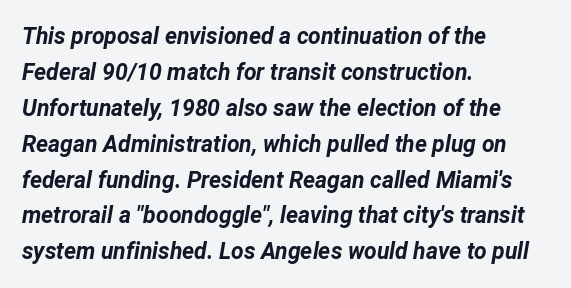
Compared with a centered layout, this one pins lines to the left instead. Tracking value appears to be zero — textbook default spacing. Quick note: italic. I'd describe the lettering as bold — thick and assertive.
